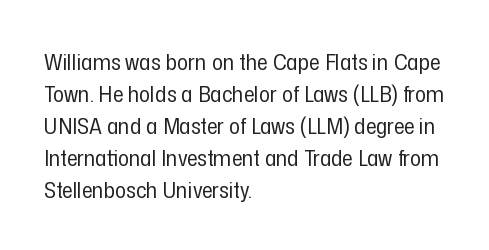
{"italic": "no", "bold": "no", "underline": "no", "align": "left", "line_spacing": "normal", "line_spacing_ratio": 1.39, "letter_spacing": "normal", "letter_spacing_em": 0.0, "glyph_px": 23}
